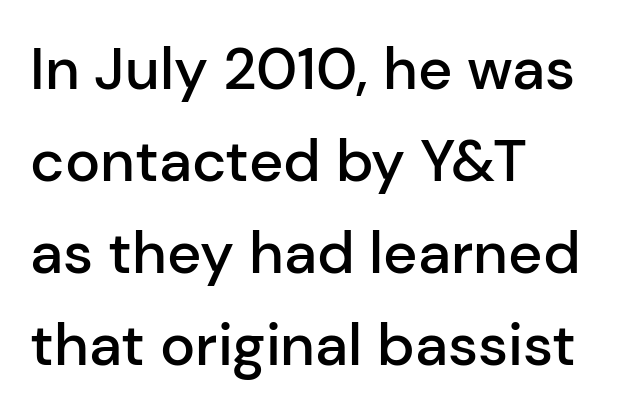
Observe the absence of serifs on each vertical stroke in this sample. The rendering uses a semibold face; strokes are thickened but not to full bold. Notice how the passage keeps a crisp vertical edge on the left only. Ordinary non-slanted type is in use. Rows of type keep a routine distance in the vertical direction.
